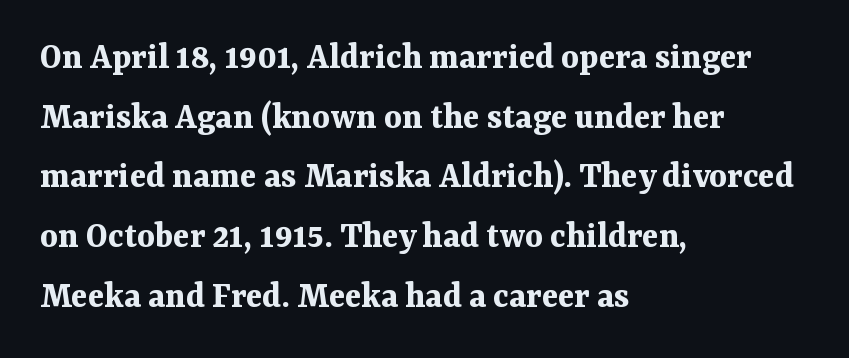
Q: Is the text bold? A: Yes.
Q: Is the text italic (slanted)? A: No, it is upright.
Q: Is the typeface a serif or a sans-serif typeface? A: Serif.
Q: Is the text underlined? A: No.
Q: How is the paragraph aligned? A: Left-aligned.
Q: Is the spacing between letters normal or unusually wide? A: Normal.
Q: Is the spacing between lines tight, normal or loose? A: Normal.
Q: Width (condensed, normal, or wide)? A: Normal.
Q: Stroke contrast? A: Medium.
Q: x-height? A: Medium.
Q: Monospaced? A: No.
